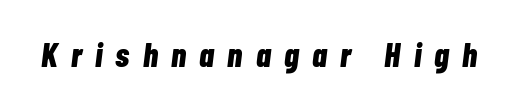
The image shows 34 px bold, condensed type, italic (leaning right); set unusually wide letter spacing (+0.39 em), not underlined; low stroke contrast and a medium x-height.
